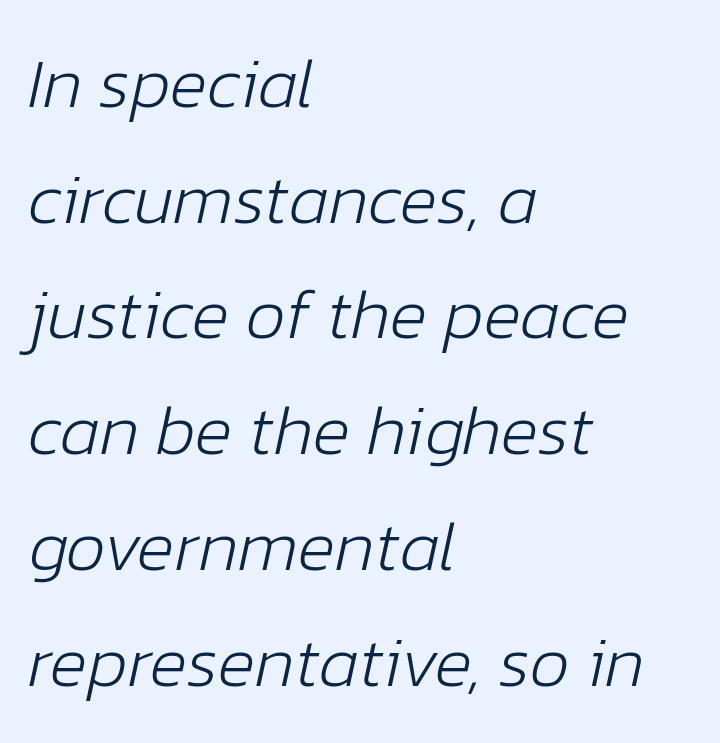
{"italic": "yes", "lean": "right", "slant_degrees": 12, "bold": "no", "weight": "light", "width": "normal", "stroke_contrast": "low", "x_height": "medium", "monospaced": "no", "underline": "no", "align": "left", "line_spacing": "normal", "line_spacing_ratio": 1.63, "letter_spacing": "normal", "letter_spacing_em": 0.0, "glyph_px": 71}
